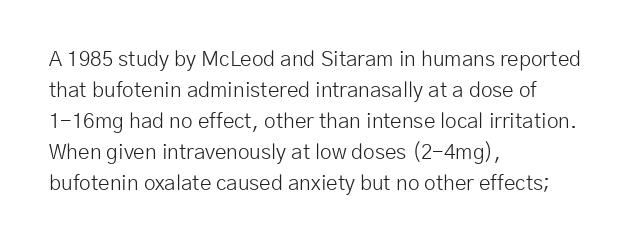
The image shows 21 px text type, upright; set left-aligned, normal line spacing (1.48x), normal letter spacing, not underlined.
